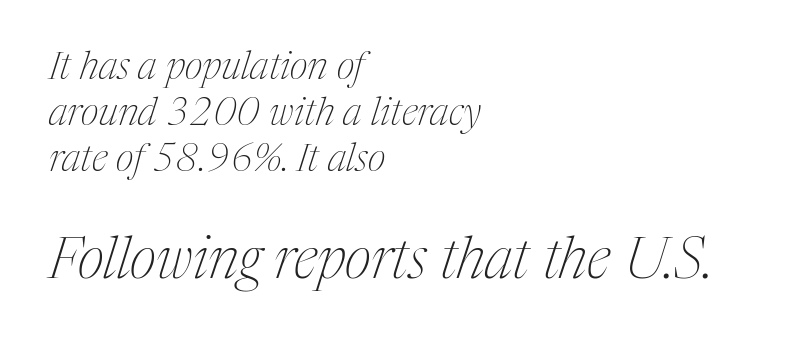
{"serif": "yes", "italic": "yes", "lean": "right", "slant_degrees": 17, "bold": "no", "weight": "thin", "width": "condensed", "stroke_contrast": "medium", "x_height": "medium", "monospaced": "no", "underline": "no", "align": "left", "line_spacing_ratio": 1.18, "letter_spacing": "normal", "letter_spacing_em": 0.0, "larger_block": "second", "size_ratio": 1.49, "glyph_px": 58}
